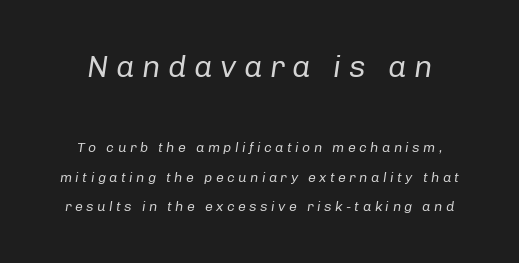
Q: Is the text bold? A: No.
Q: Is the text italic (slanted)? A: Yes, it leans right by about 8 degrees.
Q: Is the text underlined? A: No.
Q: Is the spacing between letters normal or unusually wide? A: Unusually wide.
Q: Is the spacing between lines tight, normal or loose? A: Loose.
Q: Which block of text is set in a larger size, the first (top) or the second (bottom)? A: The first (top) one.
Q: Width (condensed, normal, or wide)? A: Normal.
Q: Stroke contrast? A: Low.
Q: x-height? A: Medium.
Q: Monospaced? A: No.
